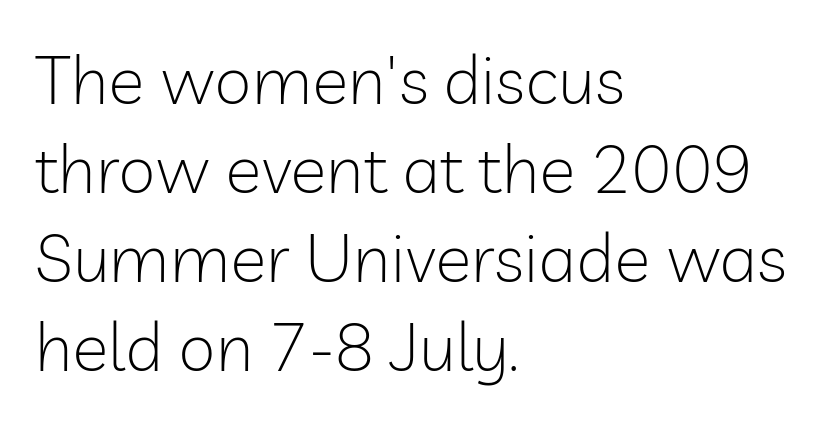
Q: Is the text bold? A: No.
Q: Is the text italic (slanted)? A: No, it is upright.
Q: Is the typeface a serif or a sans-serif typeface? A: Sans-serif.
Q: Is the text underlined? A: No.
Q: How is the paragraph aligned? A: Left-aligned.
Q: Is the spacing between letters normal or unusually wide? A: Normal.
Q: Is the spacing between lines tight, normal or loose? A: Normal.
Q: Width (condensed, normal, or wide)? A: Normal.
Q: Stroke contrast? A: Low.
Q: x-height? A: Medium.
Q: Monospaced? A: No.
